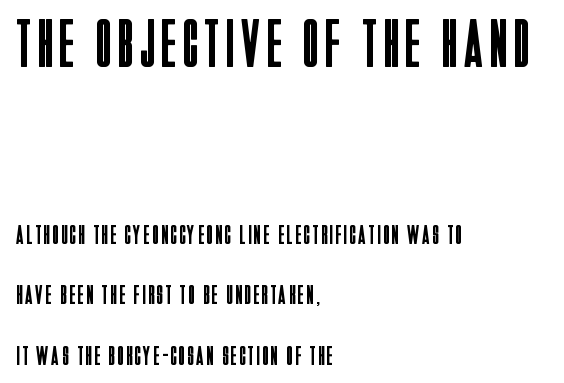
Typographically, this falls in the sans-serif category. If you measured baseline to baseline, you'd find a long distance. In terms of posture, this sample is upright. The text block is weighted toward the left margin, trailing off unevenly rightward. Lines of text with bare space underneath. Stroke thickness stays within the range of a standard reading face or lighter.
